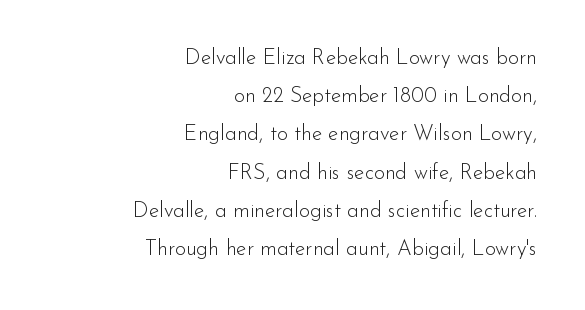
The image shows 21 px text type, upright; set right-aligned, line spacing 1.82x, normal letter spacing, not underlined.
